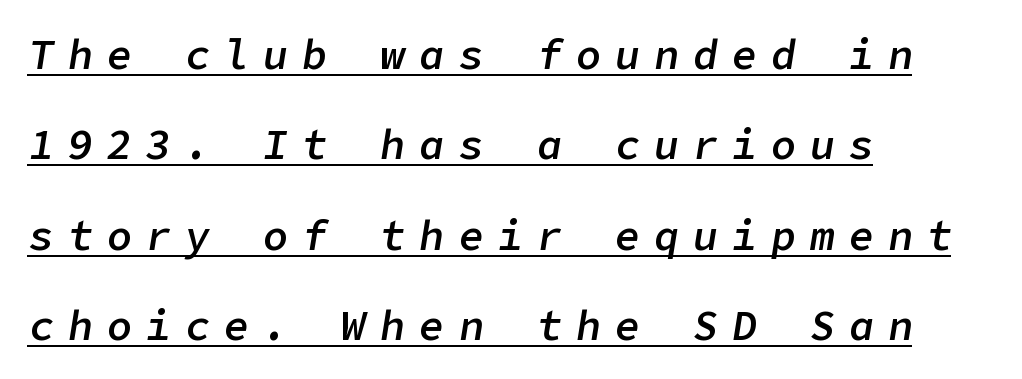
The image shows 42 px semibold type, italic (leaning right); set left-aligned, loose line spacing (2.15x), unusually wide letter spacing (+0.33 em), underlined; low stroke contrast and a medium x-height.
